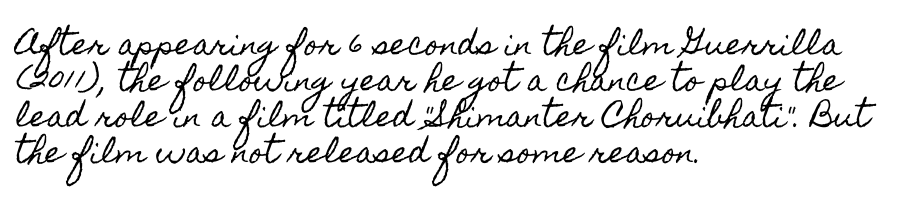
{"width": "condensed", "x_height": "small", "monospaced": "no", "underline": "no", "align": "left", "line_spacing_ratio": 1.24, "letter_spacing": "normal", "letter_spacing_em": 0.0, "glyph_px": 29}
